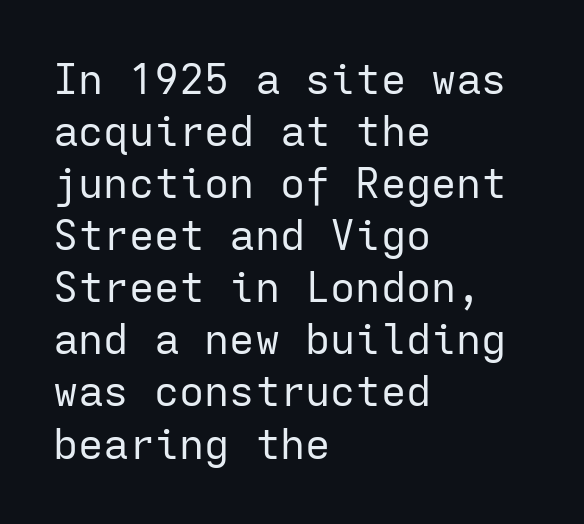
Serif or sans? Sans — the stroke terminals are bare. The text block is weighted toward the left margin, trailing off unevenly rightward. These lines keep a tight, regular rhythm from letter to letter. The weight would be labelled regular, book, light, or lighter still.
